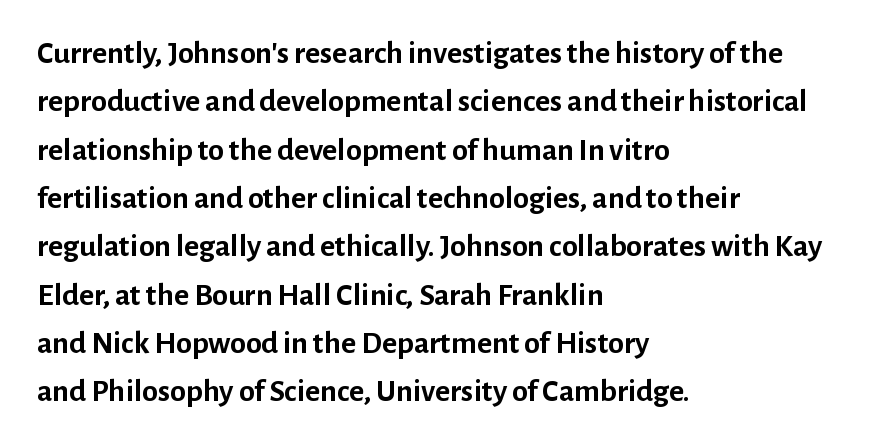
Q: Is the text bold? A: Yes.
Q: Is the text italic (slanted)? A: No, it is upright.
Q: Is the typeface a serif or a sans-serif typeface? A: Sans-serif.
Q: Is the text underlined? A: No.
Q: How is the paragraph aligned? A: Left-aligned.
Q: Is the spacing between letters normal or unusually wide? A: Normal.
Q: Is the spacing between lines tight, normal or loose? A: Normal.
Q: Width (condensed, normal, or wide)? A: Normal.
Q: Stroke contrast? A: Low.
Q: x-height? A: Medium.
Q: Monospaced? A: No.
